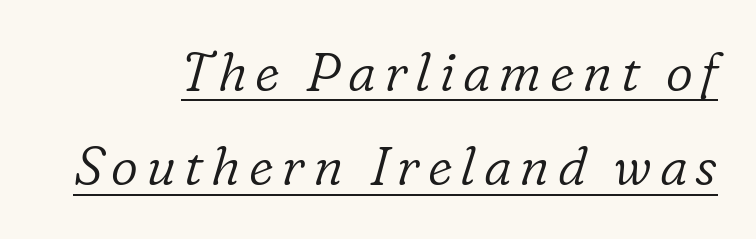
The image shows 53 px light serif type, italic (leaning right); set line spacing 1.78x, underlined; low stroke contrast and a medium x-height.
